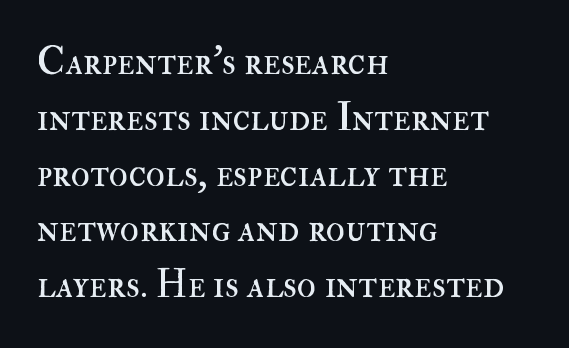
The image shows 39 px regular-weight type, upright; set left-aligned, normal line spacing (1.43x), normal letter spacing, not underlined; high stroke contrast and a small x-height.
